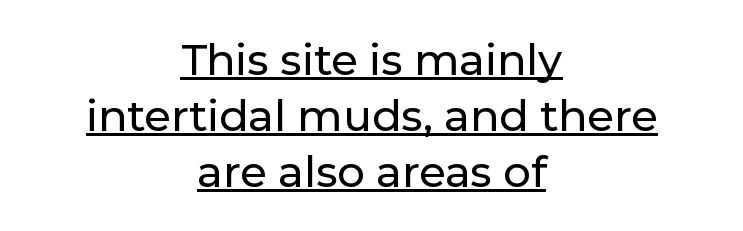
{"serif": "no", "italic": "no", "width": "normal", "stroke_contrast": "low", "x_height": "medium", "monospaced": "no", "underline": "yes", "align": "center", "line_spacing": "normal", "line_spacing_ratio": 1.3, "letter_spacing": "normal", "letter_spacing_em": 0.0, "glyph_px": 43}
